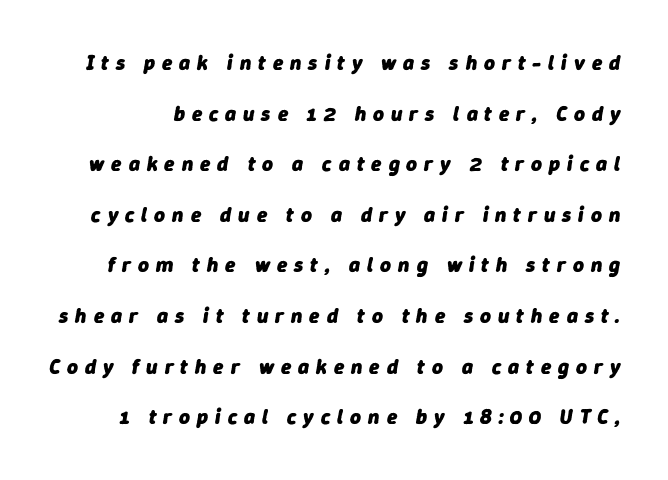
The designer dialed line spacing up above the default. The typography opts for an oblique posture over an upright one. This rendering features lettering with no underline. Substantial extra tracking has been applied to these lines. Thick stems and heavy bowls — unmistakably bold.
